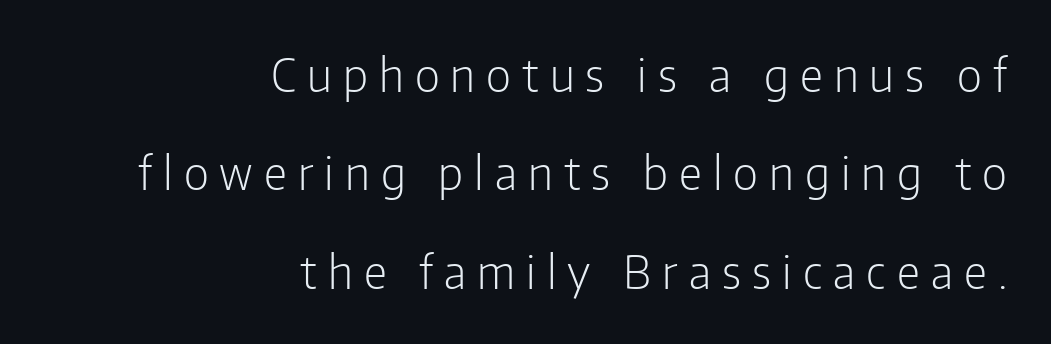
{"serif": "no", "italic": "no", "bold": "no", "weight": "light", "width": "condensed", "stroke_contrast": "low", "x_height": "medium", "monospaced": "no", "underline": "no", "align": "right", "line_spacing": "loose", "line_spacing_ratio": 2.14, "letter_spacing": "wide", "letter_spacing_em": 0.24, "glyph_px": 46}
